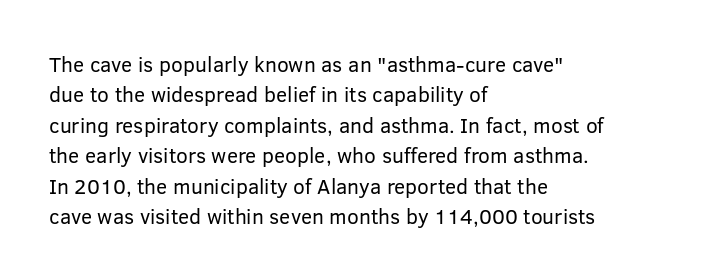
{"italic": "no", "bold": "no", "underline": "no", "align": "left", "line_spacing": "normal", "line_spacing_ratio": 1.45, "letter_spacing": "normal", "letter_spacing_em": 0.0, "glyph_px": 21}
